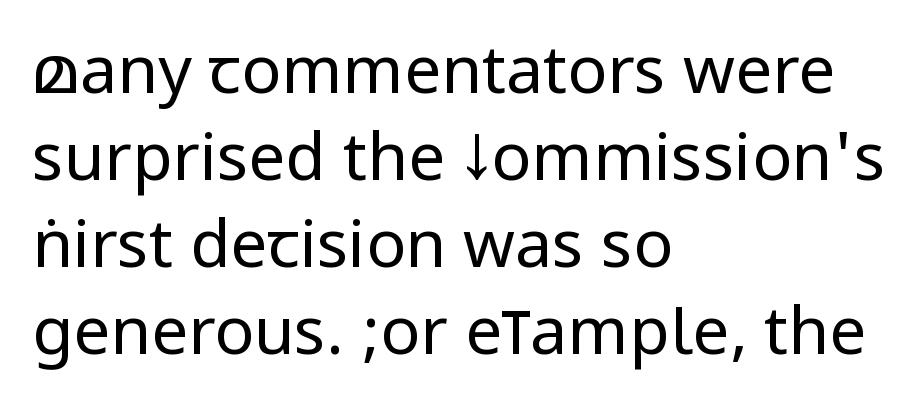
Q: Is the text bold? A: No.
Q: Is the text italic (slanted)? A: No, it is upright.
Q: Is the typeface a serif or a sans-serif typeface? A: Sans-serif.
Q: Is the text underlined? A: No.
Q: How is the paragraph aligned? A: Left-aligned.
Q: Is the spacing between letters normal or unusually wide? A: Normal.
Q: Is the spacing between lines tight, normal or loose? A: Normal.
Q: Width (condensed, normal, or wide)? A: Condensed.
Q: Stroke contrast? A: Low.
